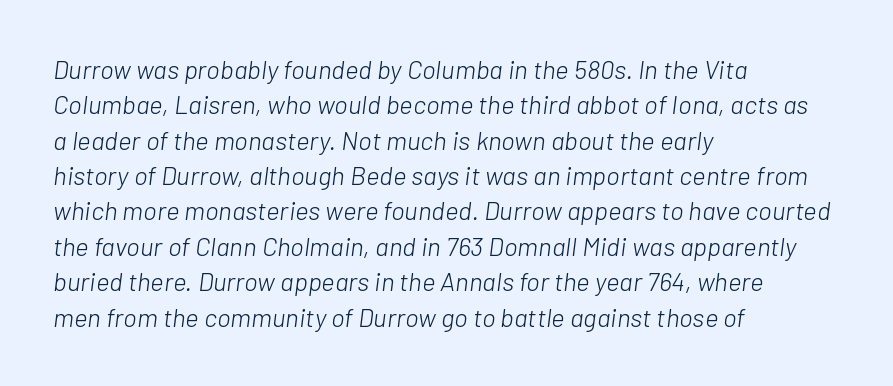
A typesetter would mark this as italic. This sample is left-justified, so line endings fall wherever the words run out. Rows of type keep a routine distance in the vertical direction. In terms of letterspacing, this is plain default setting. Bare-footed words on every line. Summary of weight: not heavy and not bold.
